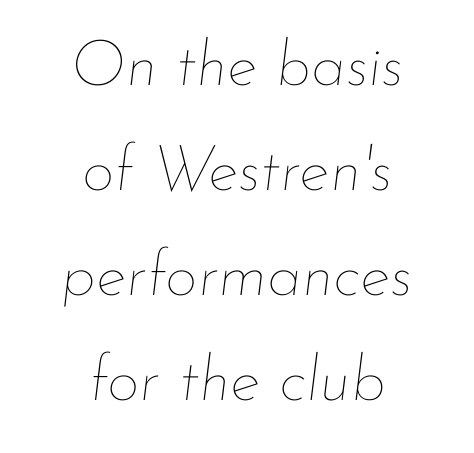
Q: Is the text bold? A: No.
Q: Is the text italic (slanted)? A: Yes, it leans right by about 7 degrees.
Q: Is the text underlined? A: No.
Q: How is the paragraph aligned? A: Centered.
Q: Is the spacing between letters normal or unusually wide? A: Normal.
Q: Is the spacing between lines tight, normal or loose? A: Normal.
Q: Width (condensed, normal, or wide)? A: Normal.
Q: Stroke contrast? A: Low.
Q: x-height? A: Small.
Q: Monospaced? A: No.
